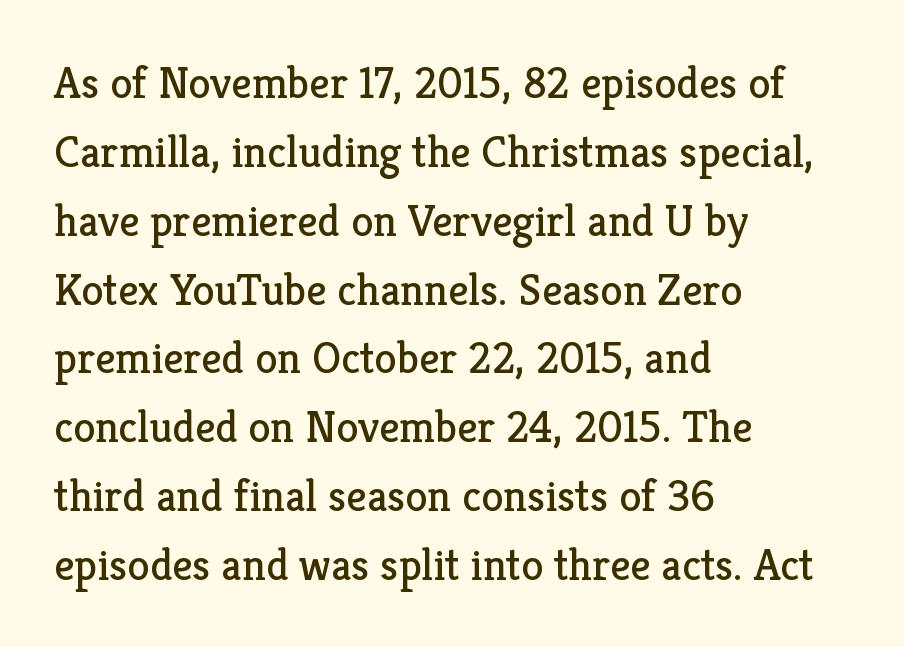
{"serif": "yes", "italic": "no", "bold": "no", "weight": "regular", "width": "normal", "stroke_contrast": "low", "x_height": "medium", "monospaced": "no", "underline": "no", "align": "left", "line_spacing": "normal", "line_spacing_ratio": 1.53, "letter_spacing": "normal", "letter_spacing_em": 0.0, "glyph_px": 45}
